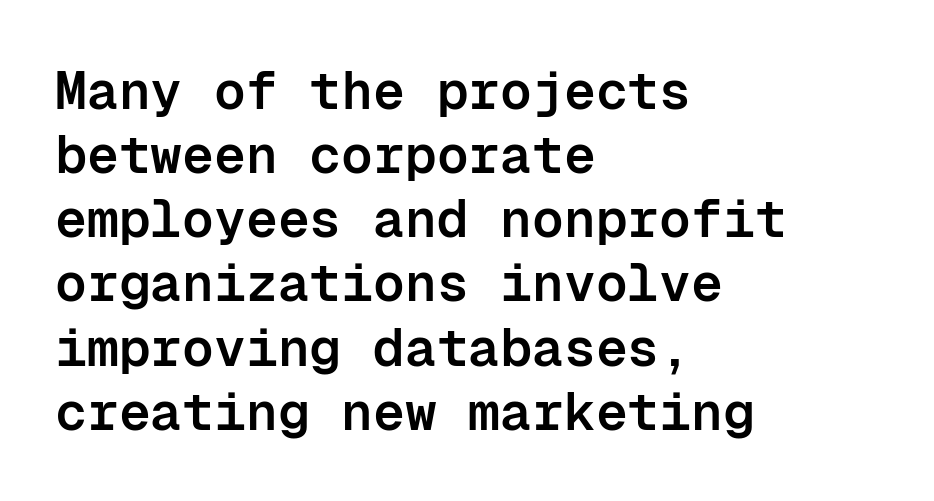
{"serif": "no", "italic": "no", "bold": "semi", "weight": "semibold", "width": "normal", "stroke_contrast": "low", "x_height": "medium", "monospaced": "yes", "underline": "no", "align": "left", "line_spacing_ratio": 1.21, "letter_spacing": "normal", "letter_spacing_em": 0.0, "glyph_px": 53}
